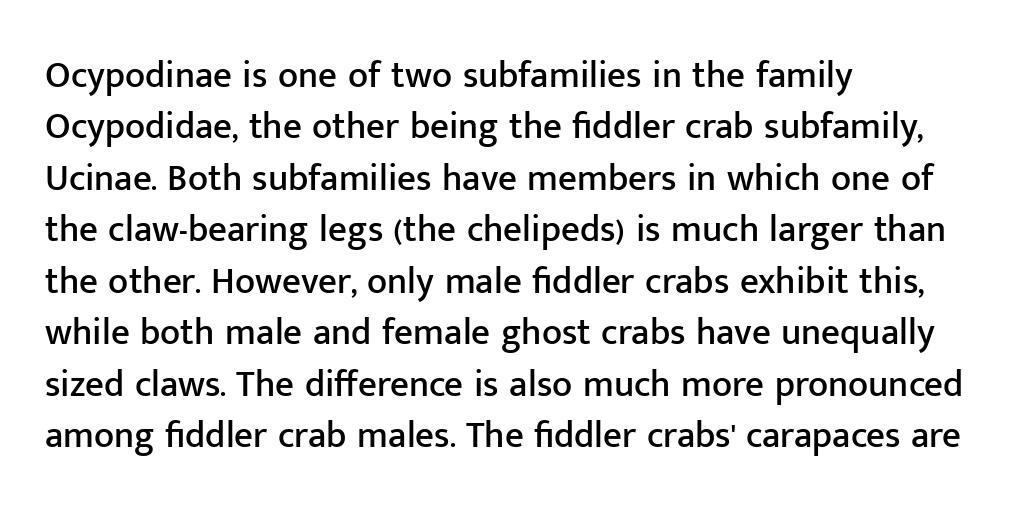
The image shows 37 px sans-serif type, upright; set left-aligned, normal line spacing (1.39x), normal letter spacing, not underlined; low stroke contrast and a medium x-height.
